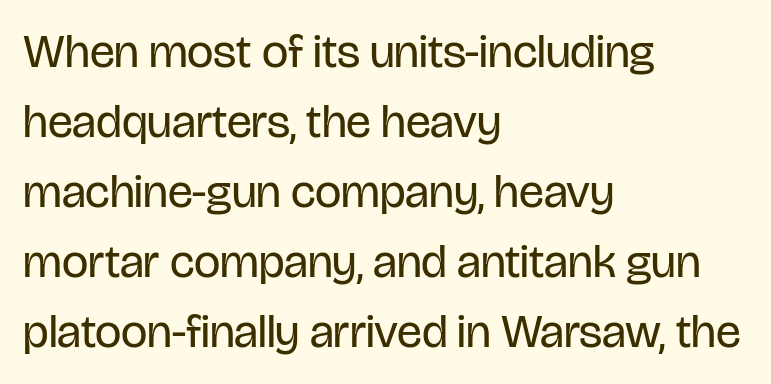
The typeface chosen for these lines omits serifs. The typography opts for an upright posture over an oblique one. The line texture is even and compact thanks to regular tracking. The foot of each line stays bare and open. A typesetter would call this proportional, since set widths differ per character.
